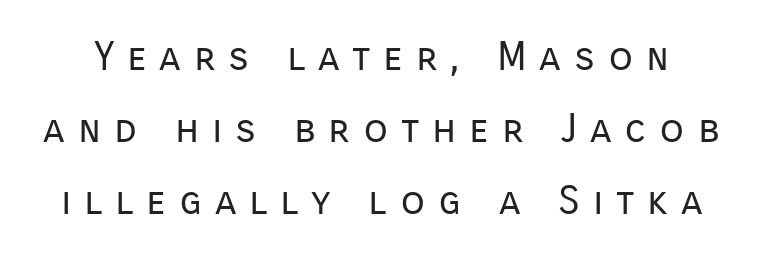
A typesetter would call this proportional, since set widths differ per character. The face used here is a sans, in the tradition of grotesques and geometrics. Is the stroke heavy? The answer is a plain regular-or-lighter. Any mark beneath the type? The region is blank. The letters are spread apart with noticeably loose tracking.
